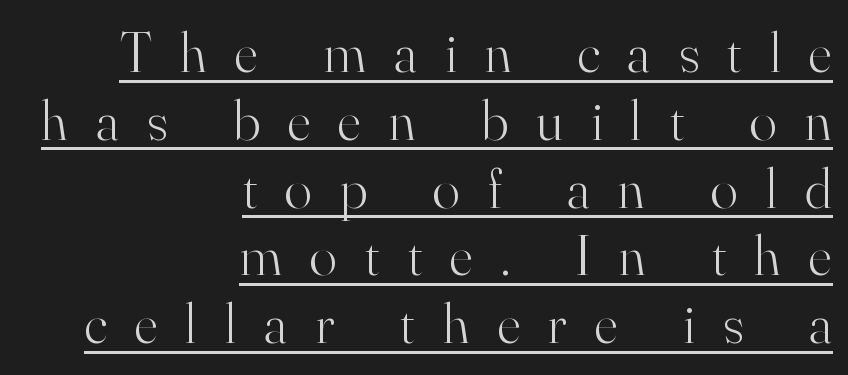
The type sits square on the baseline with zero lean. Inter-character spacing is expanded well beyond the font's built-in metrics. Small tapered or slab feet sit at the stroke ends, so this counts as serif. Each letter keeps its own natural width here, so spacing adapts to shape. Line ends are locked; line starts wander.
